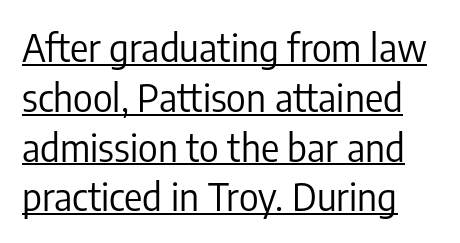
{"serif": "no", "italic": "no", "bold": "no", "weight": "regular", "width": "condensed", "stroke_contrast": "low", "x_height": "medium", "monospaced": "no", "underline": "yes", "line_spacing": "normal", "line_spacing_ratio": 1.31, "letter_spacing": "normal", "letter_spacing_em": 0.0, "glyph_px": 38}
